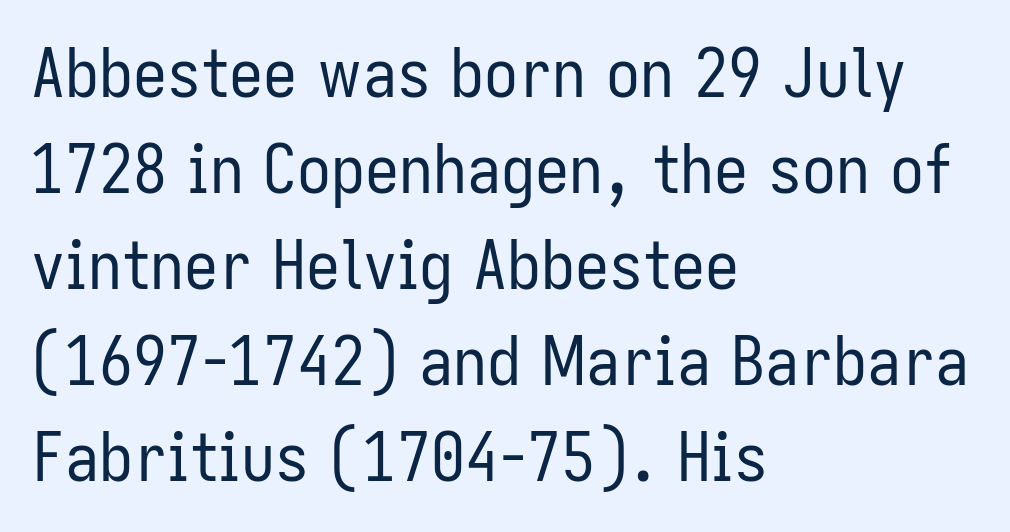
Q: Is the text bold? A: No.
Q: Is the text italic (slanted)? A: No, it is upright.
Q: Is the typeface a serif or a sans-serif typeface? A: Sans-serif.
Q: Is the text underlined? A: No.
Q: How is the paragraph aligned? A: Left-aligned.
Q: Is the spacing between letters normal or unusually wide? A: Normal.
Q: Is the spacing between lines tight, normal or loose? A: Normal.
Q: Width (condensed, normal, or wide)? A: Condensed.
Q: Stroke contrast? A: Low.
Q: x-height? A: Medium.
Q: Monospaced? A: No.
